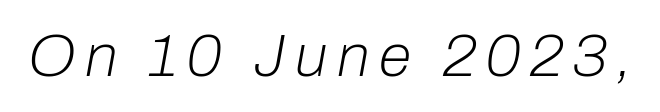
The image shows 60 px light type, italic (leaning right); set not underlined; low stroke contrast and a medium x-height.
